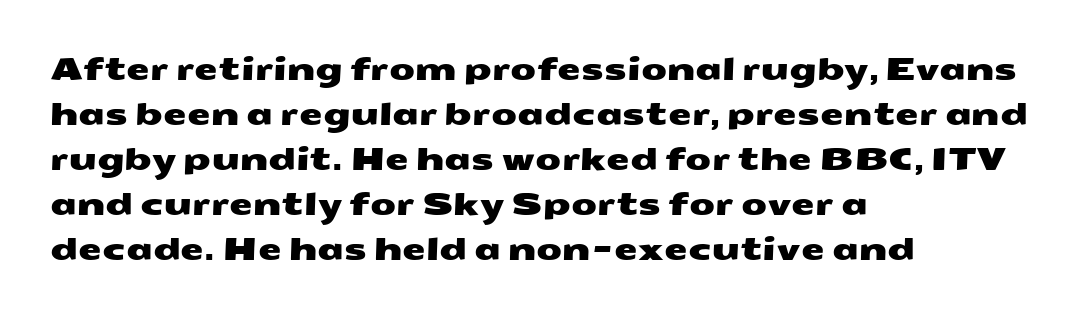
The image shows 30 px wide sans-serif type; set left-aligned, normal line spacing (1.5x), normal letter spacing, not underlined; medium stroke contrast and a medium x-height.
